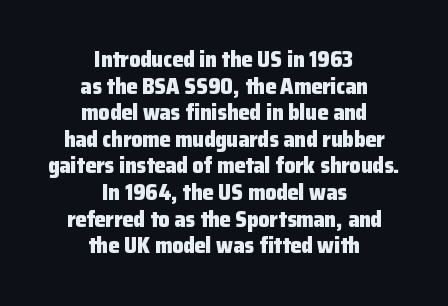
The typography opts for an upright posture over an oblique one. The area under the type is left untouched. A full-strength bold gives these letters their thick strokes. Is the block centered? Yes — each line is placed symmetrically about the middle. These lines keep a tight, regular rhythm from letter to letter.
